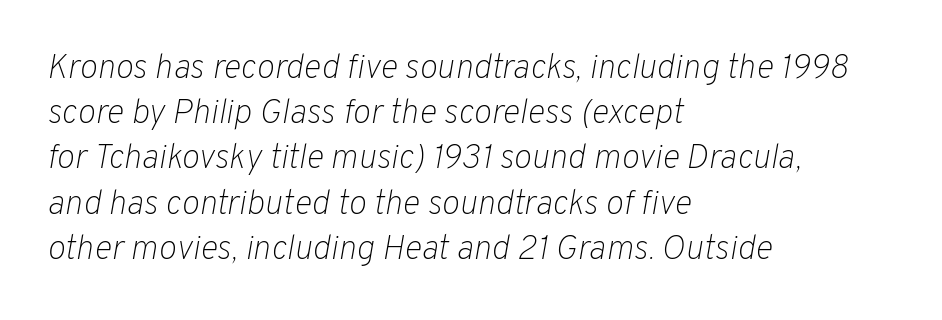
Q: Is the text bold? A: No.
Q: Is the text italic (slanted)? A: Yes, it leans right by about 10 degrees.
Q: Is the text underlined? A: No.
Q: How is the paragraph aligned? A: Left-aligned.
Q: Is the spacing between letters normal or unusually wide? A: Normal.
Q: Is the spacing between lines tight, normal or loose? A: Normal.
Q: Width (condensed, normal, or wide)? A: Normal.
Q: Stroke contrast? A: Low.
Q: x-height? A: Medium.
Q: Monospaced? A: No.
